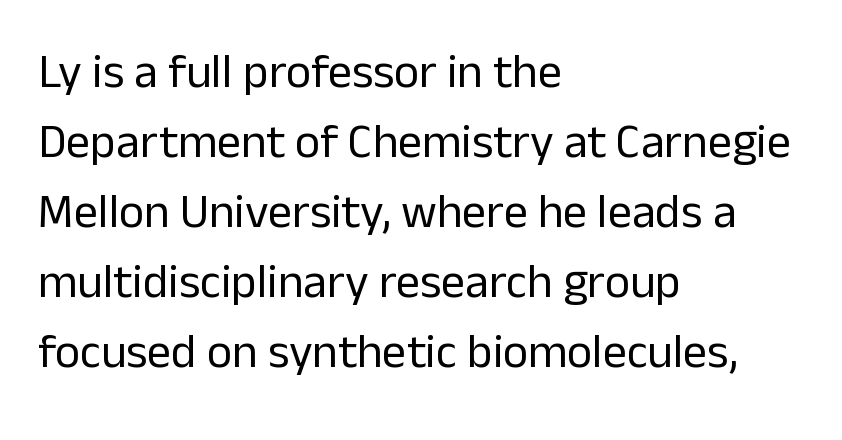
The passage shown is typeset with a sans-serif family. Stem width sits at or under what a default text font uses. What's the leading like? Ordinary, nothing unusual. Looks like regular typesetting: each glyph gets only the width it needs.
